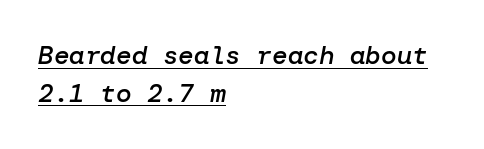
{"italic": "yes", "lean": "right", "slant_degrees": 10, "bold": "semi", "underline": "yes", "align": "left", "line_spacing": "normal", "line_spacing_ratio": 1.45, "letter_spacing": "normal", "letter_spacing_em": 0.0, "glyph_px": 26}
